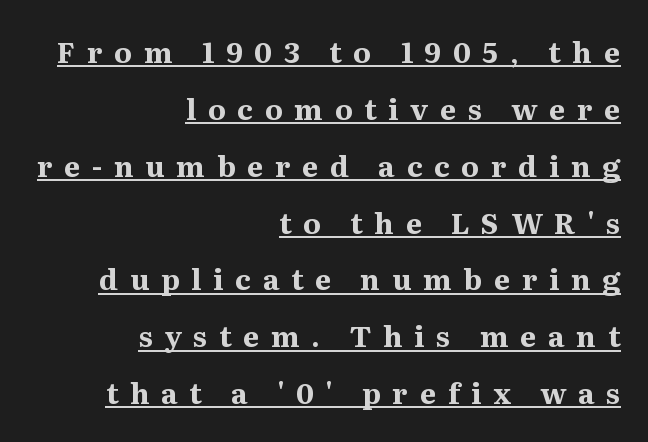
{"serif": "yes", "italic": "no", "bold": "yes", "weight": "bold", "width": "normal", "stroke_contrast": "medium", "x_height": "medium", "monospaced": "no", "underline": "yes", "align": "right", "line_spacing": "loose", "line_spacing_ratio": 1.96, "letter_spacing": "wide", "letter_spacing_em": 0.4, "glyph_px": 29}
